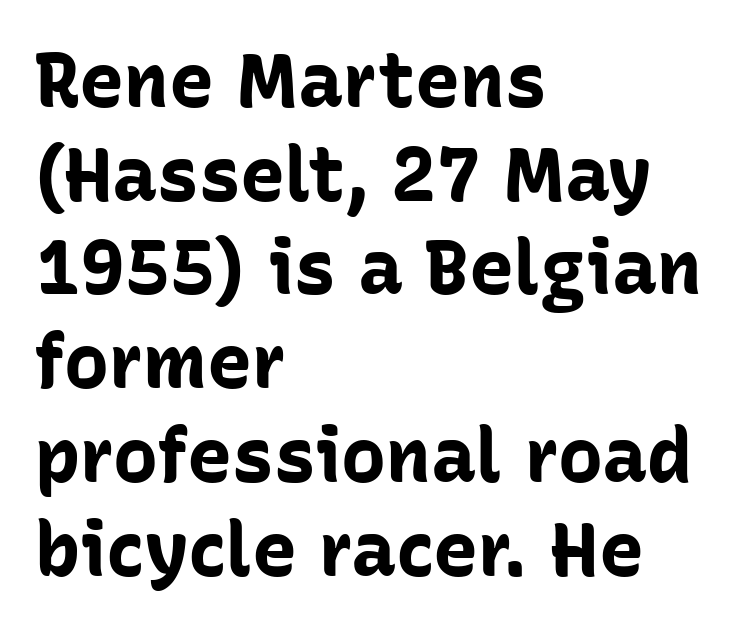
Q: Is the text bold? A: Yes.
Q: Is the text italic (slanted)? A: No, it is upright.
Q: Is the typeface a serif or a sans-serif typeface? A: Sans-serif.
Q: Is the text underlined? A: No.
Q: How is the paragraph aligned? A: Left-aligned.
Q: Is the spacing between letters normal or unusually wide? A: Normal.
Q: Is the spacing between lines tight, normal or loose? A: Normal.
Q: Width (condensed, normal, or wide)? A: Normal.
Q: Stroke contrast? A: Low.
Q: x-height? A: Medium.
Q: Monospaced? A: No.
